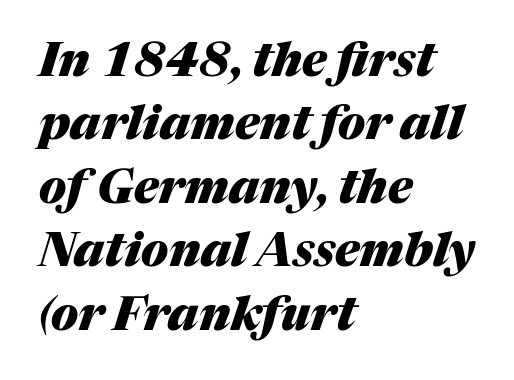
These lines were composed using italics. Between one letter and the next there's only the usual sliver of space. Evenly set lines give the paragraph a standard silhouette. The paragraph has a hard left edge and a soft right edge.
